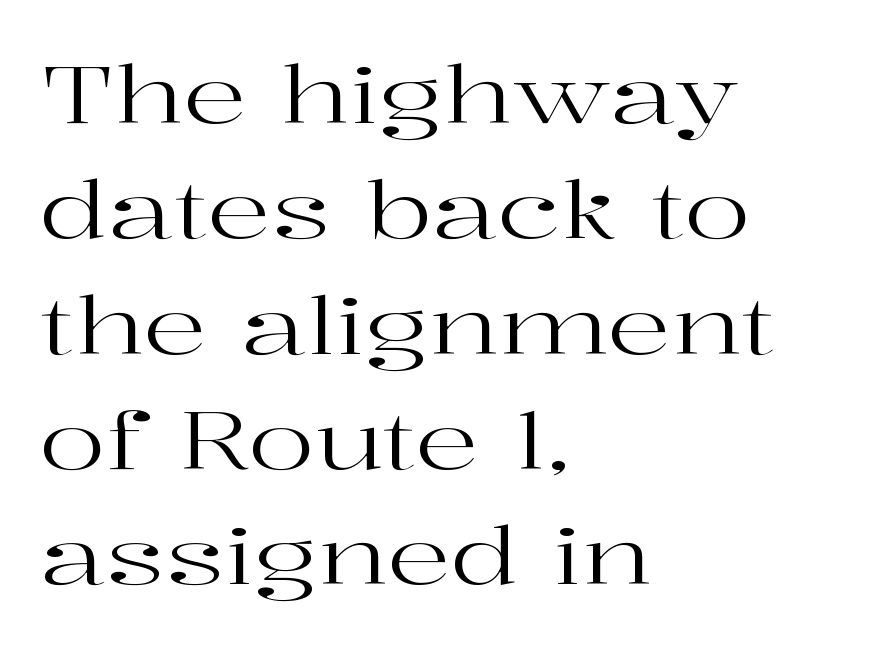
The image shows 79 px regular-weight, wide serif type, upright; set left-aligned, normal line spacing (1.46x), normal letter spacing, not underlined; high stroke contrast and a medium x-height.
